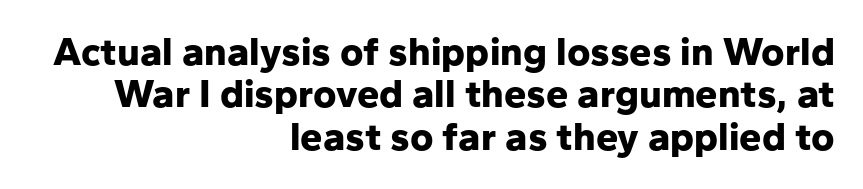
Q: Is the text bold? A: Yes.
Q: Is the text italic (slanted)? A: No, it is upright.
Q: Is the typeface a serif or a sans-serif typeface? A: Sans-serif.
Q: Is the text underlined? A: No.
Q: How is the paragraph aligned? A: Right-aligned.
Q: Is the spacing between letters normal or unusually wide? A: Normal.
Q: Is the spacing between lines tight, normal or loose? A: Tight.
Q: Width (condensed, normal, or wide)? A: Normal.
Q: Stroke contrast? A: Low.
Q: x-height? A: Medium.
Q: Monospaced? A: No.
